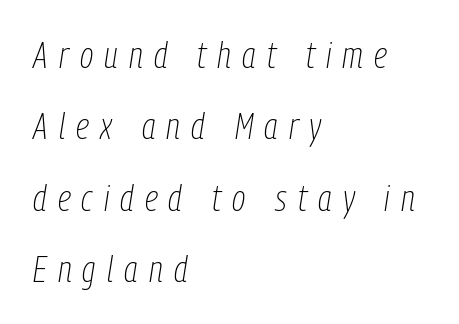
The image shows 36 px thin, condensed type, italic (leaning right); set left-aligned, loose line spacing (1.98x), unusually wide letter spacing (+0.31 em), not underlined; low stroke contrast and a medium x-height.
